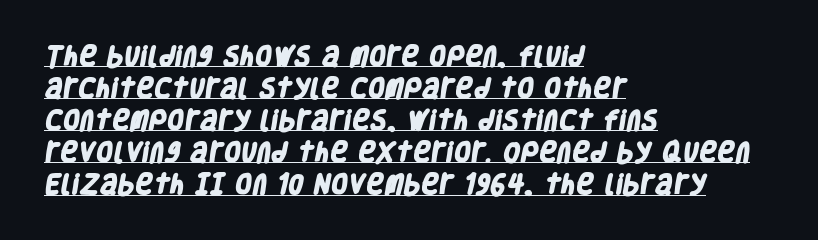
The image shows 22 px bold type; set left-aligned, normal line spacing (1.46x), normal letter spacing, underlined.
